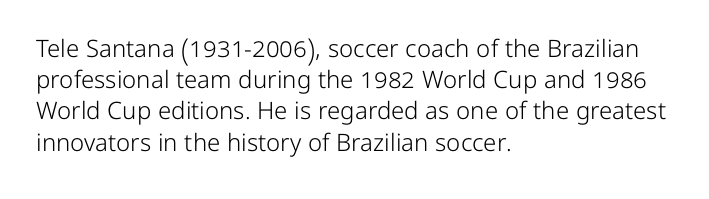
Q: Is the text bold? A: No.
Q: Is the text italic (slanted)? A: No, it is upright.
Q: Is the text underlined? A: No.
Q: How is the paragraph aligned? A: Left-aligned.
Q: Is the spacing between letters normal or unusually wide? A: Normal.
Q: Is the spacing between lines tight, normal or loose? A: Normal.
